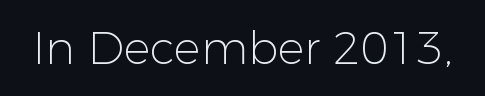
The image shows 45 px light sans-serif type, upright; set normal letter spacing, not underlined; low stroke contrast and a medium x-height.
